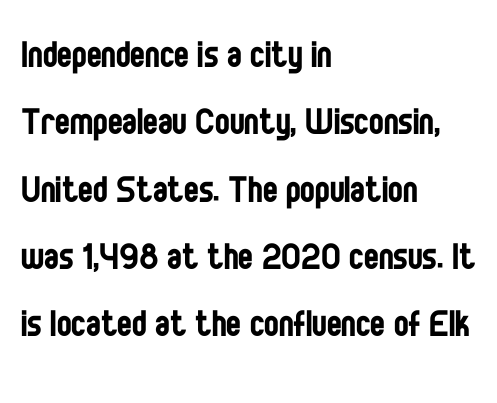
The cut favours lightness, reaching ordinary text weight at its darkest. The letterforms sit shoulder to shoulder at normal distance. Looks like regular typesetting: each glyph gets only the width it needs. When letters stand straight like this, we call the style roman or upright.
